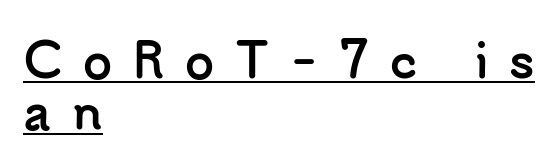
Pretty heavy lettering here — definitely bold. Ordinary non-slanted type is in use. The line-height multiplier appears low, near solid setting. Line beginnings align vertically; line endings do not. The tracking reads as deliberately expanded to a designer's eye. Stroke terminals: plain, sans-serif.
